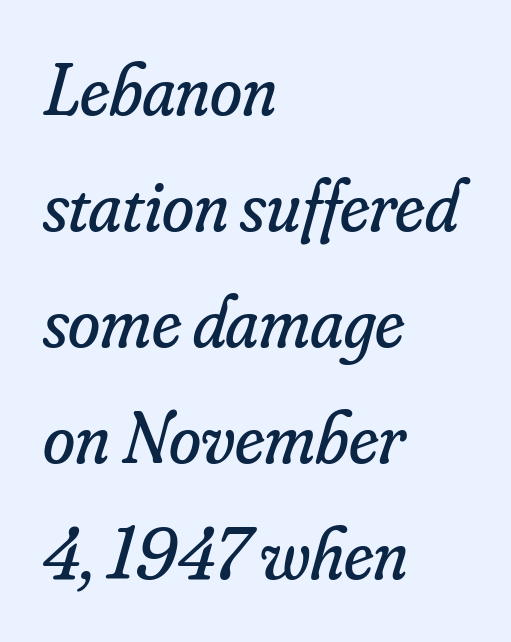
Q: Is the text bold? A: No.
Q: Is the text italic (slanted)? A: Yes, it leans right by about 16 degrees.
Q: Is the typeface a serif or a sans-serif typeface? A: Serif.
Q: Is the text underlined? A: No.
Q: How is the paragraph aligned? A: Left-aligned.
Q: Is the spacing between letters normal or unusually wide? A: Normal.
Q: Is the spacing between lines tight, normal or loose? A: Normal.
Q: Width (condensed, normal, or wide)? A: Normal.
Q: Stroke contrast? A: Low.
Q: x-height? A: Small.
Q: Monospaced? A: No.
